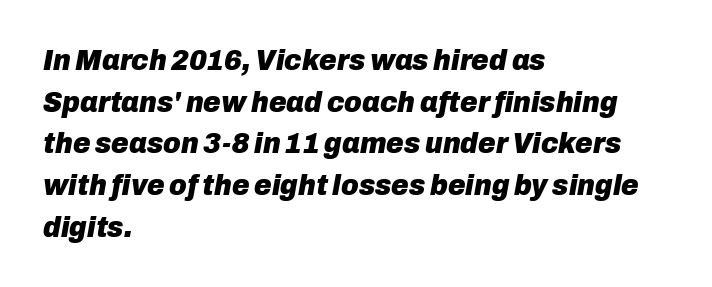
I'd describe the lettering as bold — thick and assertive. Letters rest on an invisible, unmarked baseline. This sample keeps an unexceptional amount of space between lines. Short and long lines alike share a common starting point at left. The letters advance in unequal steps, a hallmark of proportional type.
